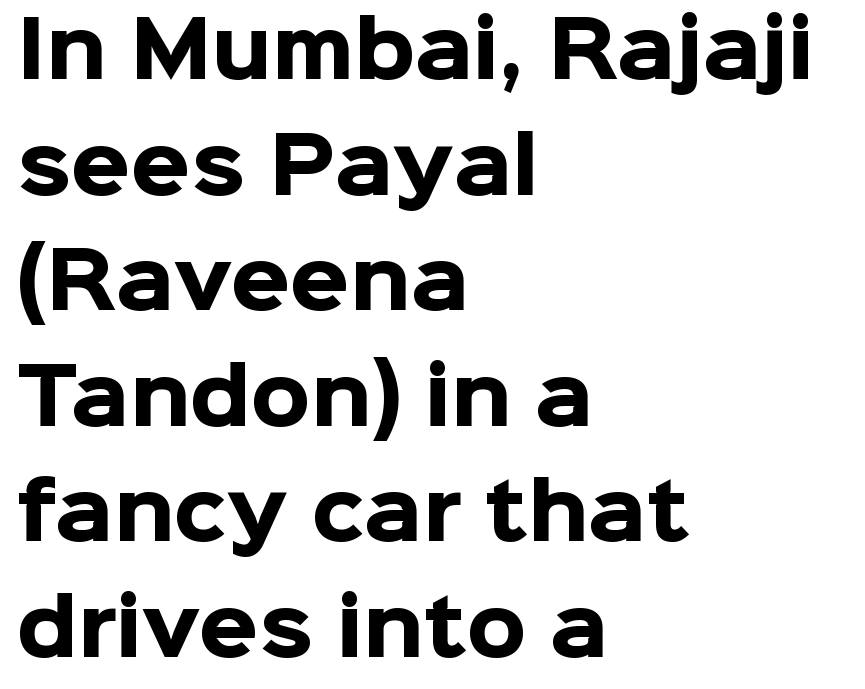
{"serif": "no", "italic": "no", "bold": "yes", "weight": "heavy", "width": "normal", "stroke_contrast": "low", "x_height": "medium", "monospaced": "no", "underline": "no", "align": "left", "line_spacing": "normal", "line_spacing_ratio": 1.52, "letter_spacing": "normal", "letter_spacing_em": 0.0, "glyph_px": 76}
